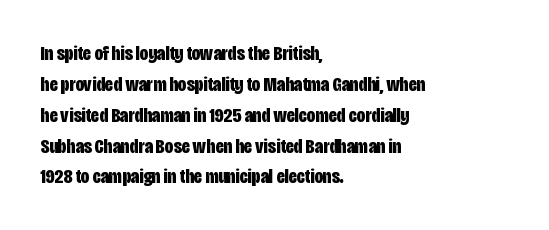
Posture: vertical. A classic flush-left, rag-right setting is used for this passage. Horizontal bands of white between lines are of average thickness. Each word holds together tightly as a unit, with standard inter-letter gaps. The font is running at its bold setting.
